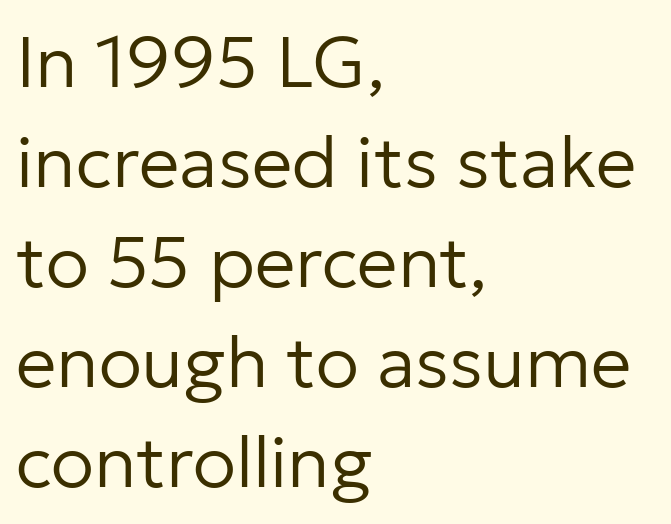
The face used here is proportionally spaced, like ordinary book or web type. One glance says typical: line gaps are just what's usual. The words here are not underlined. In terms of posture, this sample is upright.
